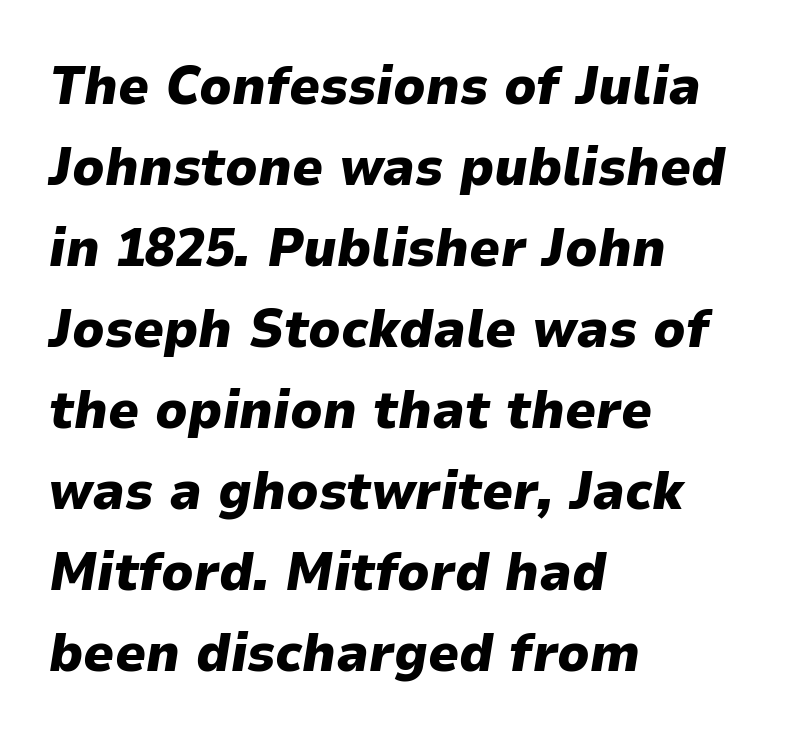
The image shows 54 px heavy type, italic (leaning right); set left-aligned, normal line spacing (1.5x), normal letter spacing, not underlined; low stroke contrast and a medium x-height.
